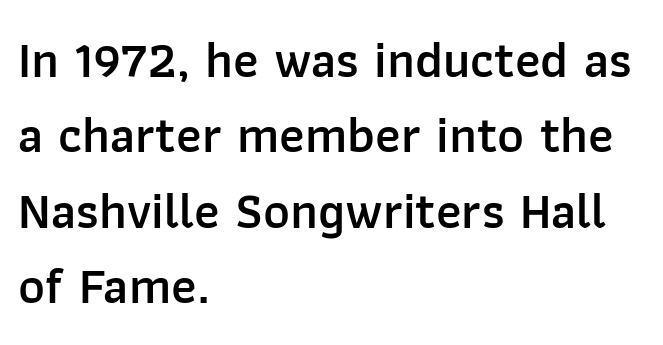
{"serif": "no", "italic": "no", "bold": "semi", "weight": "semibold", "width": "normal", "stroke_contrast": "low", "x_height": "medium", "monospaced": "no", "underline": "no", "align": "left", "line_spacing": "normal", "line_spacing_ratio": 1.48, "letter_spacing": "normal", "letter_spacing_em": 0.0, "glyph_px": 51}
